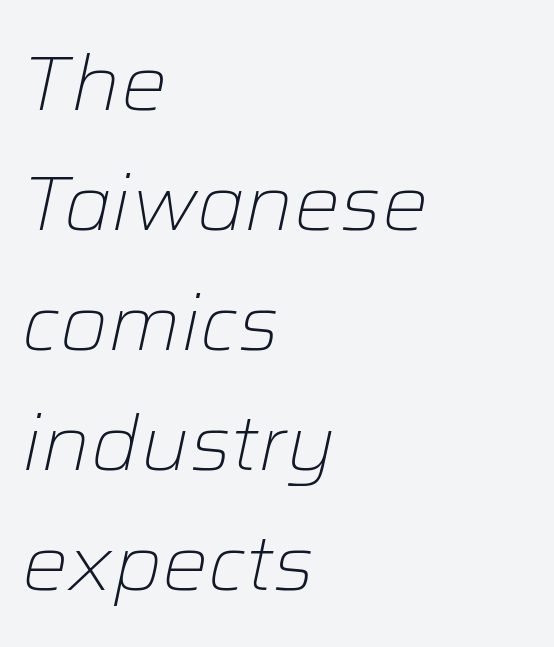
Q: Is the text bold? A: No.
Q: Is the text italic (slanted)? A: Yes, it leans right by about 12 degrees.
Q: Is the text underlined? A: No.
Q: How is the paragraph aligned? A: Left-aligned.
Q: Is the spacing between letters normal or unusually wide? A: Normal.
Q: Is the spacing between lines tight, normal or loose? A: Normal.
Q: Width (condensed, normal, or wide)? A: Normal.
Q: Stroke contrast? A: Low.
Q: x-height? A: Medium.
Q: Monospaced? A: No.
